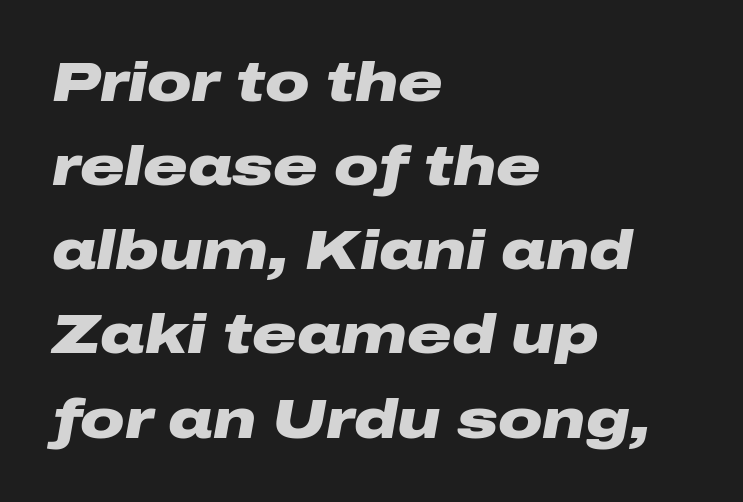
Observe the lean: these are italic letterforms. If you measured baseline to baseline, you'd find a middling distance. Compared with typical body copy, the letter spacing here is the same. Clear beneath every line of the passage.
